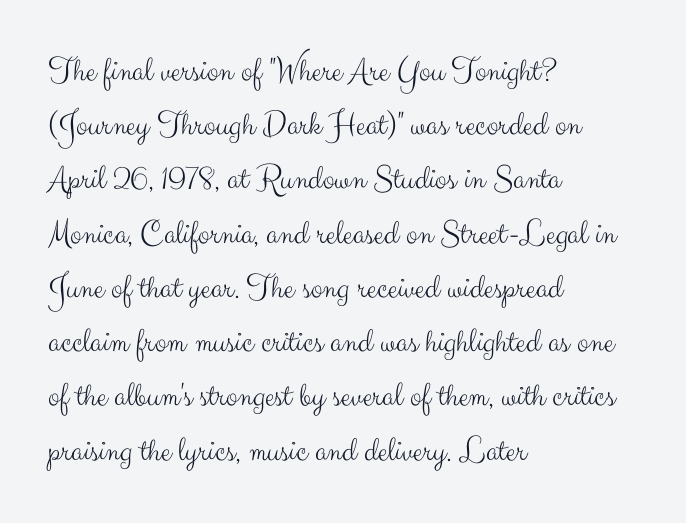
Q: Is the text bold? A: No.
Q: Is the text italic (slanted)? A: Yes.
Q: Is the typeface a serif or a sans-serif typeface? A: Sans-serif.
Q: Is the text underlined? A: No.
Q: How is the paragraph aligned? A: Left-aligned.
Q: Is the spacing between letters normal or unusually wide? A: Normal.
Q: Is the spacing between lines tight, normal or loose? A: Normal.
Q: Width (condensed, normal, or wide)? A: Normal.
Q: Stroke contrast? A: Medium.
Q: x-height? A: Small.
Q: Monospaced? A: No.
